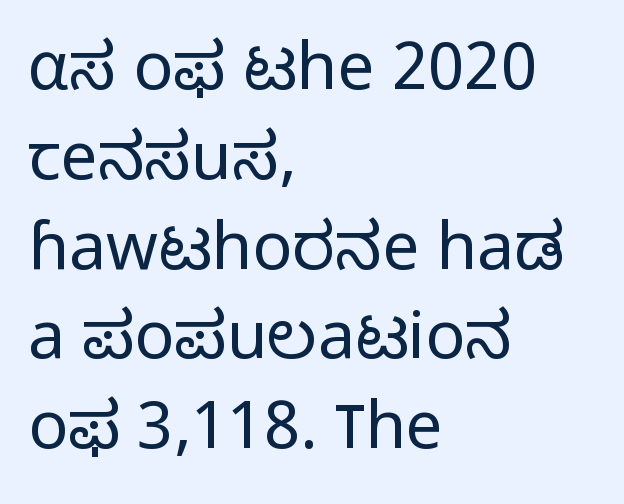
{"serif": "no", "italic": "no", "bold": "no", "weight": "light", "width": "normal", "stroke_contrast": "low", "x_height": "medium", "monospaced": "no", "underline": "no", "align": "left", "line_spacing": "normal", "line_spacing_ratio": 1.36, "letter_spacing": "normal", "letter_spacing_em": 0.0, "glyph_px": 66}
